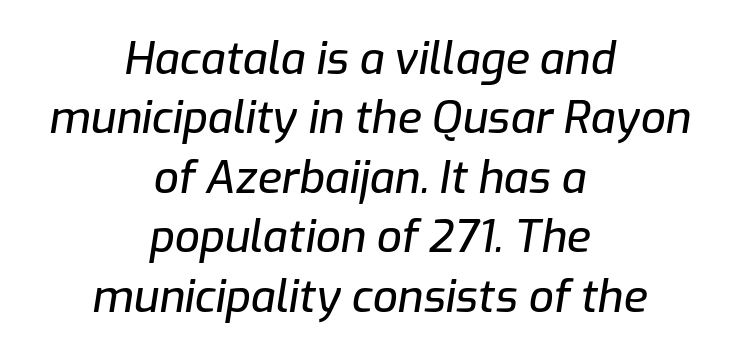
{"italic": "yes", "lean": "right", "slant_degrees": 9, "width": "normal", "stroke_contrast": "low", "x_height": "medium", "monospaced": "no", "underline": "no", "align": "center", "line_spacing": "normal", "line_spacing_ratio": 1.35, "letter_spacing": "normal", "letter_spacing_em": 0.0, "glyph_px": 44}
